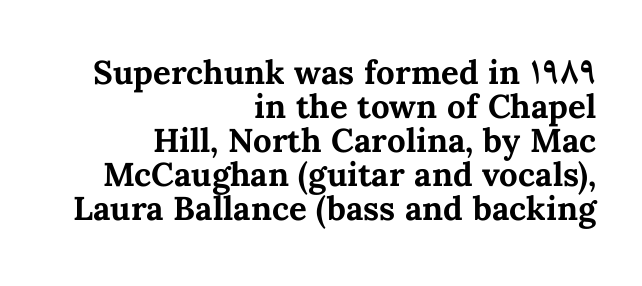
Each new line begins almost immediately beneath the previous one. Nobody touched the tracking dial on this one. Line ends are locked; line starts wander. Characters remain perfectly vertical along every line. A full-strength bold gives these letters their thick strokes.
